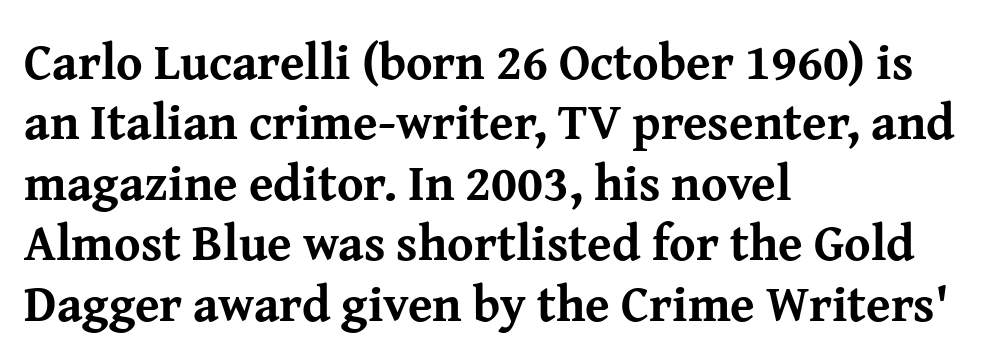
The image shows 50 px bold serif type, upright; set left-aligned, line spacing 1.21x, normal letter spacing, not underlined; medium stroke contrast and a medium x-height.
